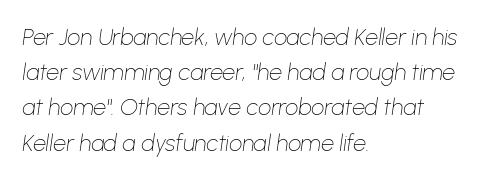
The face looks like a standard text weight, possibly lighter. It's the slanting kind of type. Where is the straight margin? On the left. Plain, unruled lines of type. Horizontal bands of white between lines are of average thickness. Compared with typical body copy, the letter spacing here is the same.
